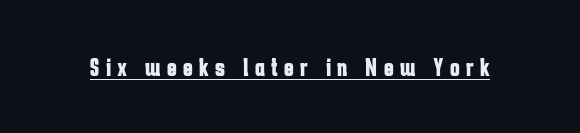
Does a line run under the words? Yes, clearly. Characters remain perfectly vertical along every line. How heavy is the stroke? Heavy — this is a bold. The letterforms stand isolated, each surrounded by extra space.
